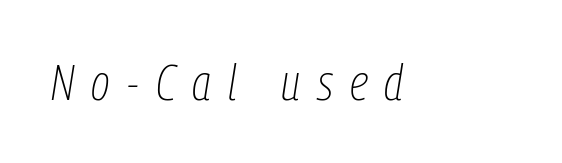
Heaviness? Minimal to ordinary, like unemphasized prose. The letters advance in unequal steps, a hallmark of proportional type. The glyphs look as if they've been sheared to an angle. Here the glyphs are tracked loosely, breaking word shapes into spaced letters. Descender tails drop into unmarked territory.
